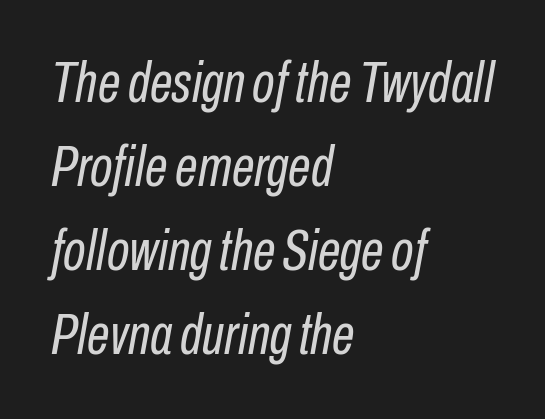
{"italic": "yes", "lean": "right", "slant_degrees": 10, "bold": "no", "weight": "regular", "width": "condensed", "stroke_contrast": "low", "x_height": "medium", "monospaced": "no", "underline": "no", "align": "left", "line_spacing": "normal", "line_spacing_ratio": 1.45, "letter_spacing": "normal", "letter_spacing_em": 0.0, "glyph_px": 58}
